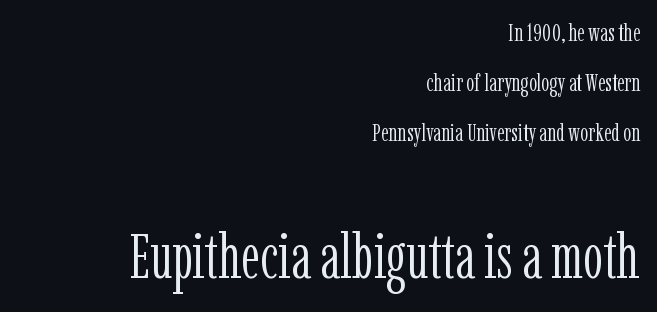
The image shows 63 px light, condensed serif type, upright; set right-aligned, loose line spacing (2.01x), normal letter spacing, not underlined; the second (bottom) block is 2.52x larger; low stroke contrast and a medium x-height.
